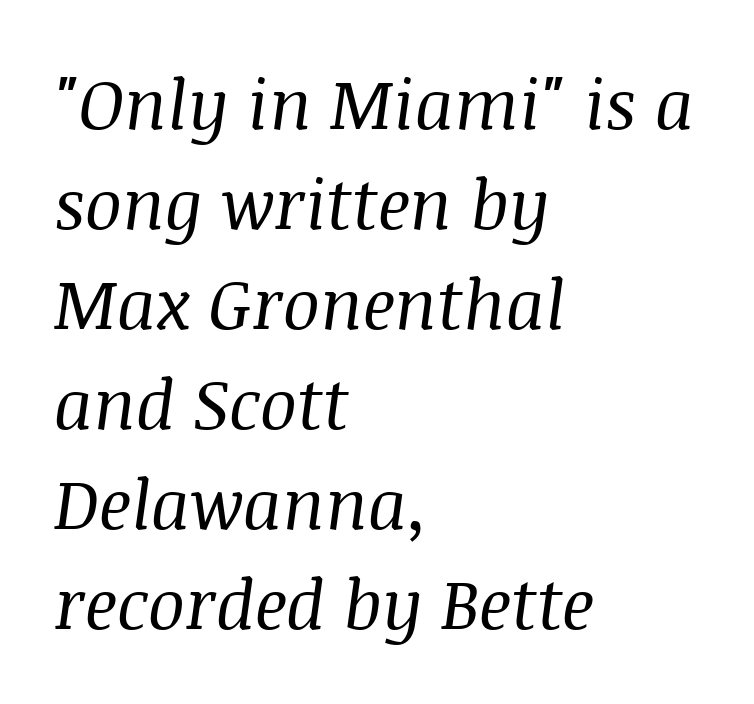
{"serif": "yes", "italic": "yes", "lean": "right", "slant_degrees": 8, "bold": "no", "weight": "regular", "width": "normal", "stroke_contrast": "medium", "x_height": "large", "monospaced": "no", "underline": "no", "align": "left", "line_spacing": "normal", "line_spacing_ratio": 1.45, "letter_spacing": "normal", "letter_spacing_em": 0.0, "glyph_px": 69}
